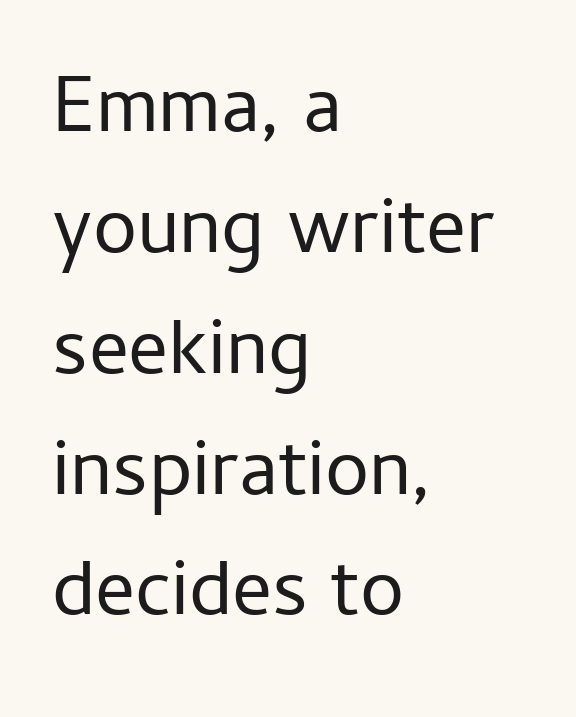
The image shows 79 px regular-weight sans-serif type, upright; set left-aligned, normal line spacing (1.53x), normal letter spacing, not underlined; low stroke contrast and a medium x-height.
